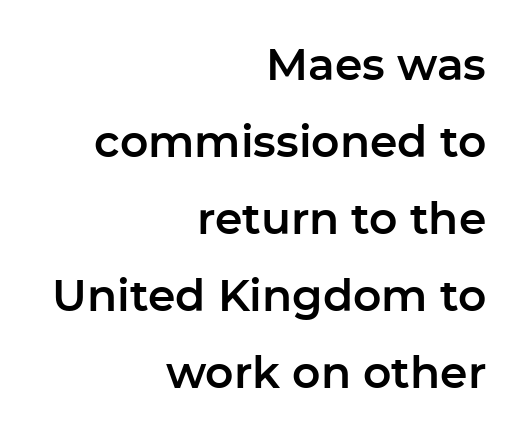
{"serif": "no", "italic": "no", "width": "normal", "stroke_contrast": "low", "x_height": "medium", "monospaced": "no", "underline": "no", "align": "right", "line_spacing_ratio": 1.75, "letter_spacing": "normal", "letter_spacing_em": 0.0, "glyph_px": 44}
